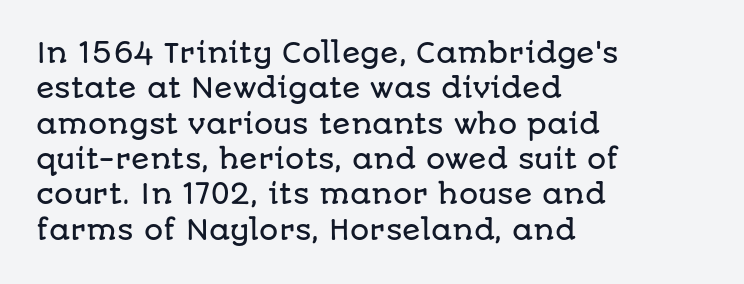
Q: Is the text italic (slanted)? A: No, it is upright.
Q: Is the text underlined? A: No.
Q: How is the paragraph aligned? A: Left-aligned.
Q: Is the spacing between letters normal or unusually wide? A: Normal.
Q: Is the spacing between lines tight, normal or loose? A: Normal.
